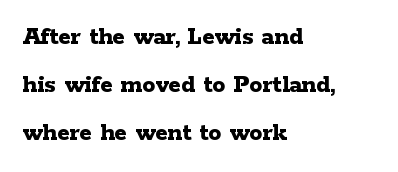
{"italic": "no", "bold": "yes", "underline": "no", "align": "left", "line_spacing_ratio": 1.85, "letter_spacing": "normal", "letter_spacing_em": 0.0, "glyph_px": 26}
